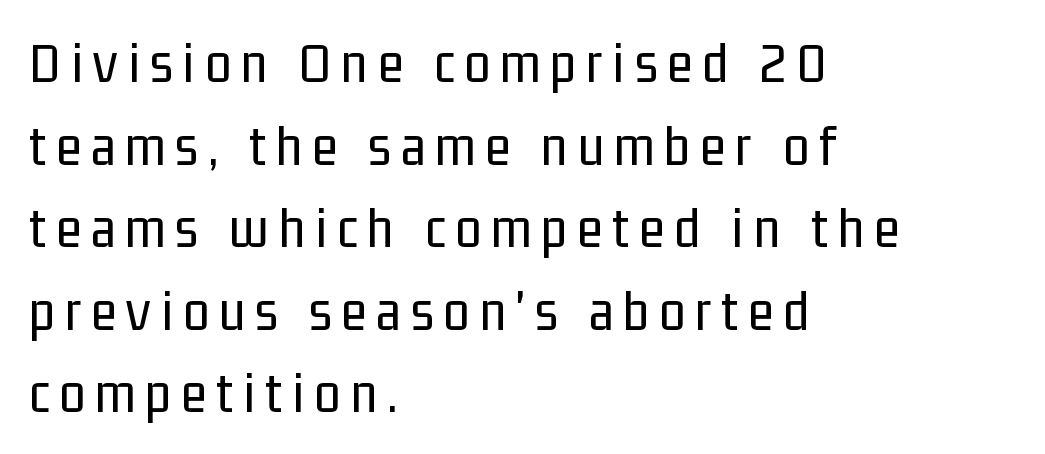
Check under the words: just untouched page. Each letter keeps its own natural width here, so spacing adapts to shape. Successive baselines arrive at the customary interval. When letters stand straight like this, we call the style roman or upright. I'd call this a sans setting — the letters go barefoot.
